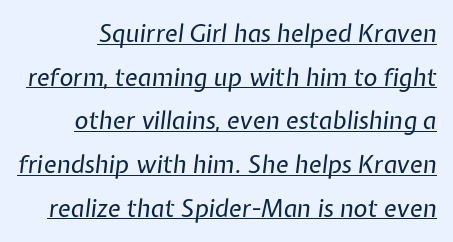
{"italic": "yes", "lean": "right", "slant_degrees": 7, "bold": "no", "underline": "yes", "line_spacing_ratio": 1.82, "letter_spacing": "normal", "letter_spacing_em": 0.0, "glyph_px": 24}
